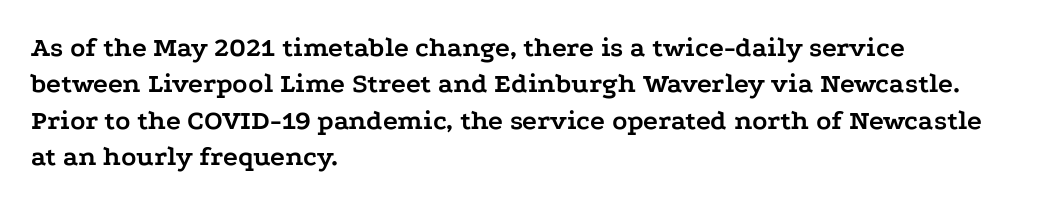
The specimen omits any rule beneath the text block's lines. Style check: upright. Its strokes are broad and dark, the hallmark of bold type. Old-style or modern, the face here clearly has serifs. The passage shown is typed in a proportional face where columns would drift. The rag falls on the right side of this text block.
